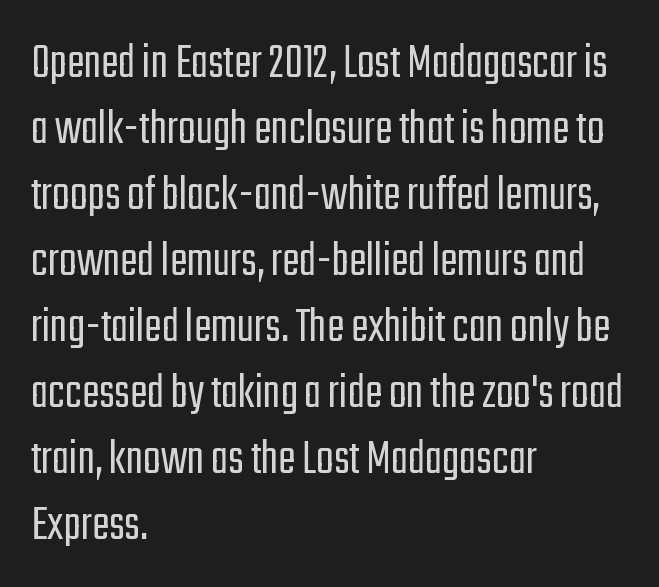
{"serif": "no", "italic": "no", "bold": "no", "weight": "light", "width": "condensed", "stroke_contrast": "low", "x_height": "medium", "monospaced": "no", "underline": "no", "align": "left", "line_spacing": "normal", "line_spacing_ratio": 1.27, "letter_spacing": "normal", "letter_spacing_em": 0.0, "glyph_px": 52}
